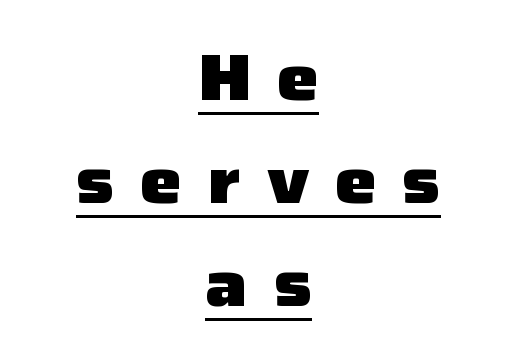
{"serif": "no", "italic": "no", "bold": "yes", "weight": "heavy", "width": "normal", "stroke_contrast": "low", "x_height": "medium", "monospaced": "no", "underline": "yes", "align": "center", "line_spacing": "normal", "line_spacing_ratio": 1.56, "letter_spacing": "wide", "letter_spacing_em": 0.39, "glyph_px": 66}
